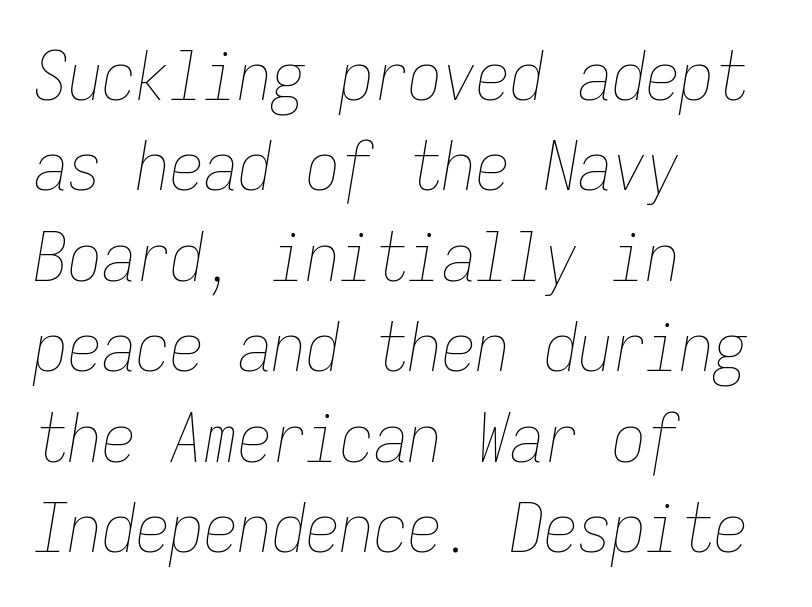
Q: Is the text bold? A: No.
Q: Is the text italic (slanted)? A: Yes, it leans right by about 9 degrees.
Q: Is the text underlined? A: No.
Q: How is the paragraph aligned? A: Left-aligned.
Q: Is the spacing between letters normal or unusually wide? A: Normal.
Q: Is the spacing between lines tight, normal or loose? A: Normal.
Q: Width (condensed, normal, or wide)? A: Condensed.
Q: Stroke contrast? A: Low.
Q: x-height? A: Medium.
Q: Monospaced? A: Yes.
